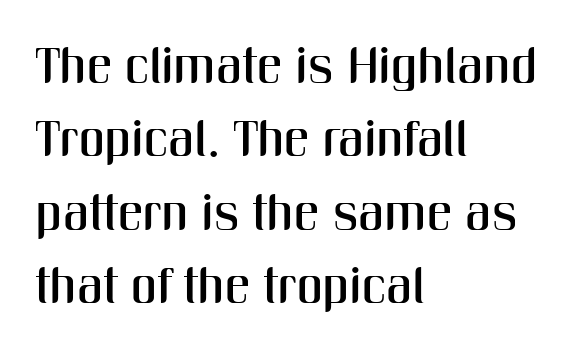
Q: Is the text italic (slanted)? A: No, it is upright.
Q: Is the typeface a serif or a sans-serif typeface? A: Sans-serif.
Q: Is the text underlined? A: No.
Q: How is the paragraph aligned? A: Left-aligned.
Q: Is the spacing between letters normal or unusually wide? A: Normal.
Q: Is the spacing between lines tight, normal or loose? A: Normal.
Q: Width (condensed, normal, or wide)? A: Condensed.
Q: Stroke contrast? A: Medium.
Q: x-height? A: Medium.
Q: Monospaced? A: No.
